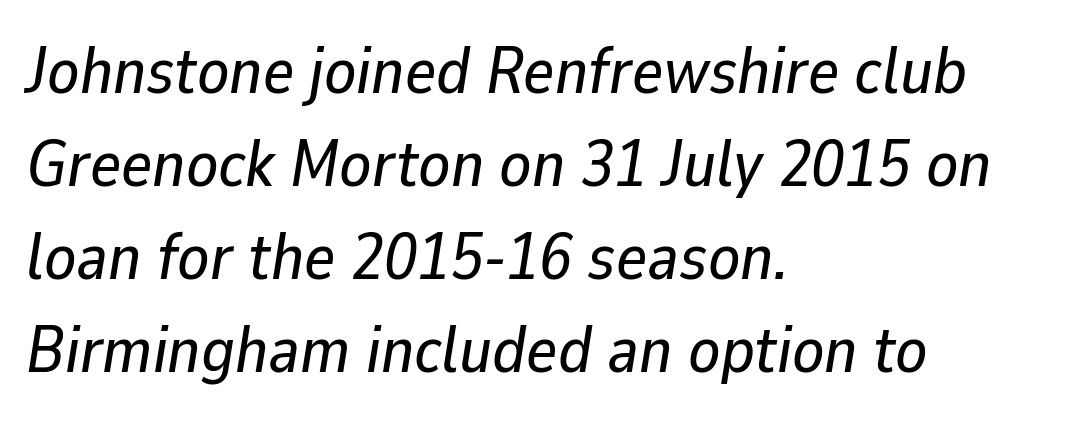
Q: Is the text italic (slanted)? A: Yes, it leans right by about 9 degrees.
Q: Is the text underlined? A: No.
Q: How is the paragraph aligned? A: Left-aligned.
Q: Is the spacing between letters normal or unusually wide? A: Normal.
Q: Is the spacing between lines tight, normal or loose? A: Normal.
Q: Width (condensed, normal, or wide)? A: Normal.
Q: Stroke contrast? A: Low.
Q: x-height? A: Medium.
Q: Monospaced? A: No.
